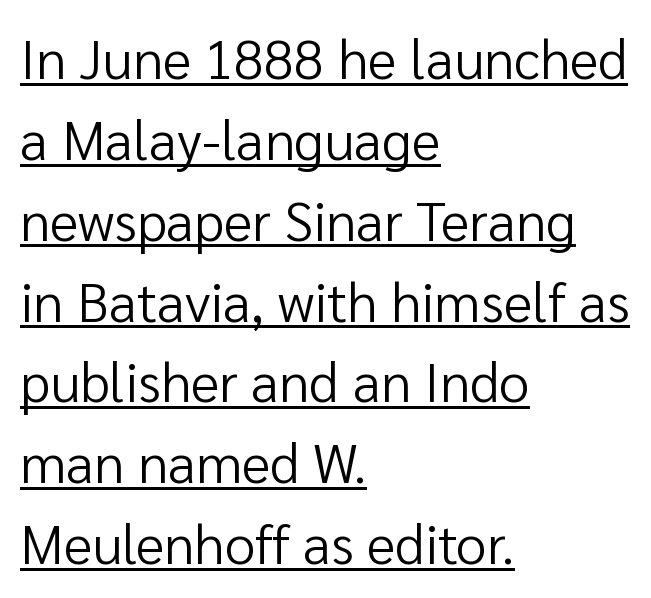
{"serif": "no", "italic": "no", "bold": "no", "weight": "regular", "width": "normal", "stroke_contrast": "low", "x_height": "medium", "monospaced": "no", "underline": "yes", "align": "left", "line_spacing": "normal", "line_spacing_ratio": 1.47, "letter_spacing": "normal", "letter_spacing_em": 0.0, "glyph_px": 55}
